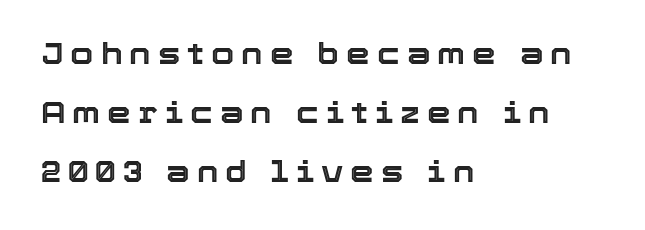
Q: Is the text italic (slanted)? A: No, it is upright.
Q: Is the text underlined? A: No.
Q: How is the paragraph aligned? A: Left-aligned.
Q: Is the spacing between letters normal or unusually wide? A: Unusually wide.
Q: Is the spacing between lines tight, normal or loose? A: Loose.
Q: Width (condensed, normal, or wide)? A: Normal.
Q: x-height? A: Medium.
Q: Monospaced? A: No.
